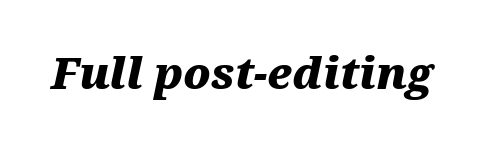
The letters are bold, with thick, heavy strokes. Looks like regular typesetting: each glyph gets only the width it needs. The gaps between neighbouring characters are ordinary and unremarkable. No word sits above an underline. There's an unmistakable incline to the writing here.
